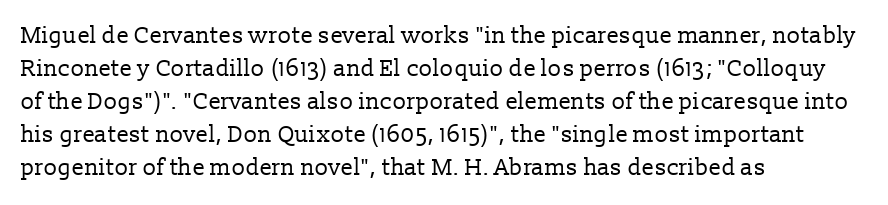
Q: Is the text bold? A: No.
Q: Is the text italic (slanted)? A: No, it is upright.
Q: Is the text underlined? A: No.
Q: How is the paragraph aligned? A: Left-aligned.
Q: Is the spacing between letters normal or unusually wide? A: Normal.
Q: Is the spacing between lines tight, normal or loose? A: Normal.
